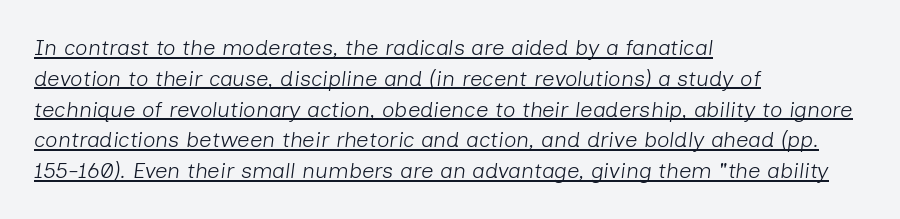
The sample's only ornament is a line tracing under the words. The paragraph has a hard left edge and a soft right edge. The text carries the slant typical of an italic or oblique font. Stroke mass is kept to a normal reading level or below.
